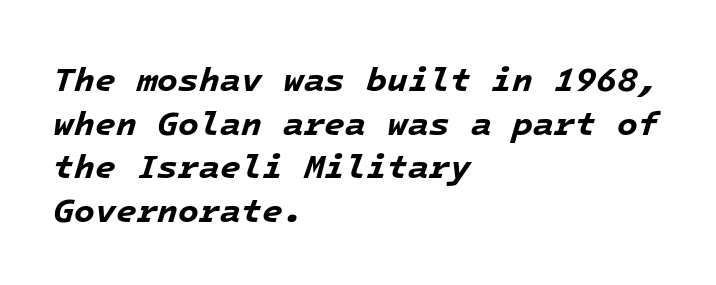
The image shows 34 px bold type, italic (leaning right), monospaced; set left-aligned, normal line spacing (1.28x), normal letter spacing, not underlined; low stroke contrast and a medium x-height.
